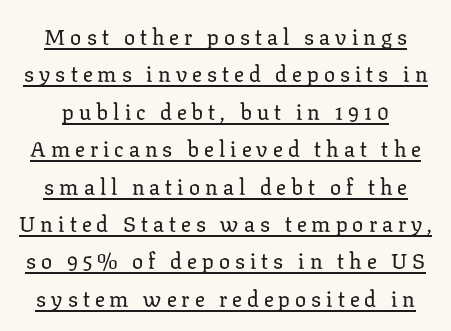
Q: Is the text italic (slanted)? A: No, it is upright.
Q: Is the text underlined? A: Yes.
Q: Is the spacing between letters normal or unusually wide? A: Unusually wide.
Q: Is the spacing between lines tight, normal or loose? A: Normal.
